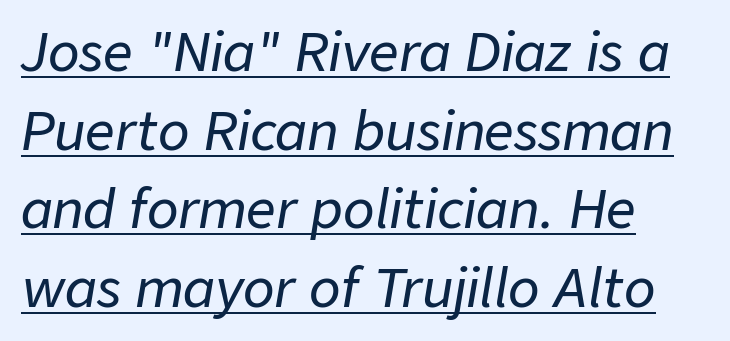
Is the type slanted? Yes — the strokes lean at a clear angle. The type is set solid horizontally, with unmodified tracking. The block of text has a typical density, with ordinary space between rows. Honestly, the underline is the first thing you notice here.
